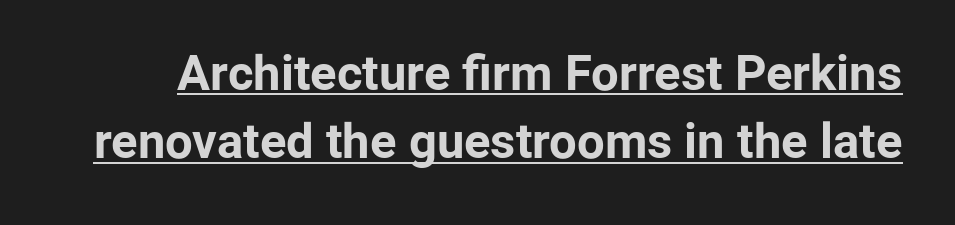
In terms of letterform style, serifs are entirely absent. Each word holds together tightly as a unit, with standard inter-letter gaps. Does the weight exceed regular? Yes, all the way to bold. Character widths vary here, with narrow letters taking less room than wide ones. Every character sits straight up, as roman type does. Is there an underline? Yes — a line sits under the letters.
